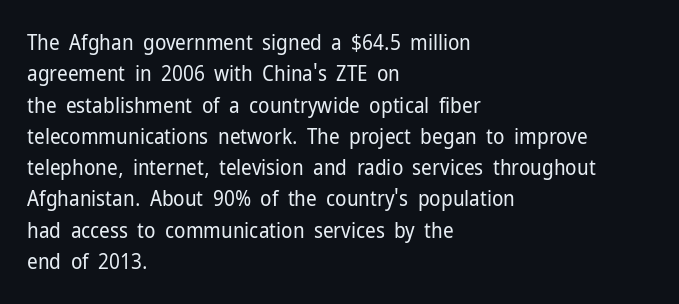
The image shows 21 px text type, upright; set left-aligned, normal line spacing (1.49x), normal letter spacing, not underlined.
